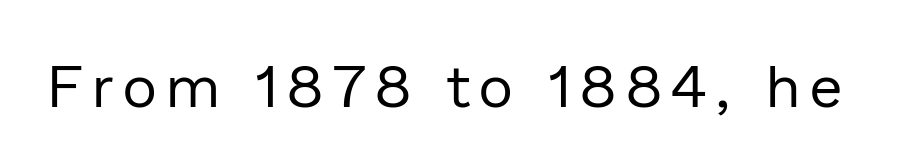
Q: Is the text bold? A: No.
Q: Is the text italic (slanted)? A: No, it is upright.
Q: Is the typeface a serif or a sans-serif typeface? A: Sans-serif.
Q: Is the text underlined? A: No.
Q: Width (condensed, normal, or wide)? A: Normal.
Q: Stroke contrast? A: Low.
Q: x-height? A: Medium.
Q: Monospaced? A: No.
